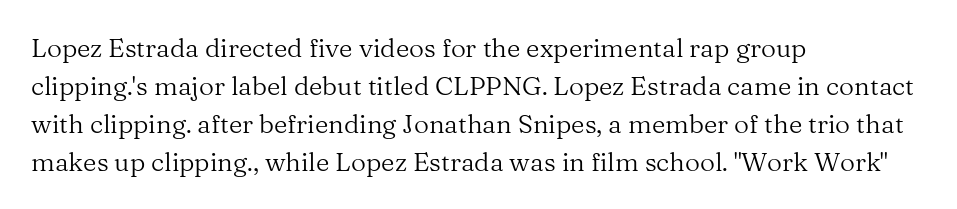
Q: Is the text bold? A: No.
Q: Is the text italic (slanted)? A: No, it is upright.
Q: Is the text underlined? A: No.
Q: How is the paragraph aligned? A: Left-aligned.
Q: Is the spacing between letters normal or unusually wide? A: Normal.
Q: Is the spacing between lines tight, normal or loose? A: Normal.
